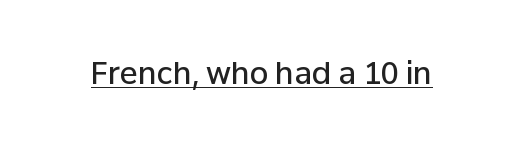
Q: Is the text bold? A: Semi-bold.
Q: Is the text italic (slanted)? A: No, it is upright.
Q: Is the typeface a serif or a sans-serif typeface? A: Sans-serif.
Q: Is the text underlined? A: Yes.
Q: Is the spacing between letters normal or unusually wide? A: Normal.
Q: Width (condensed, normal, or wide)? A: Normal.
Q: Stroke contrast? A: Low.
Q: x-height? A: Medium.
Q: Monospaced? A: No.
